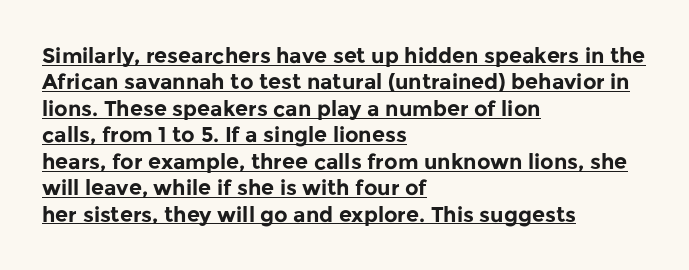
{"italic": "no", "bold": "yes", "underline": "yes", "align": "left", "line_spacing": "normal", "line_spacing_ratio": 1.26, "letter_spacing": "normal", "letter_spacing_em": 0.0, "glyph_px": 21}
